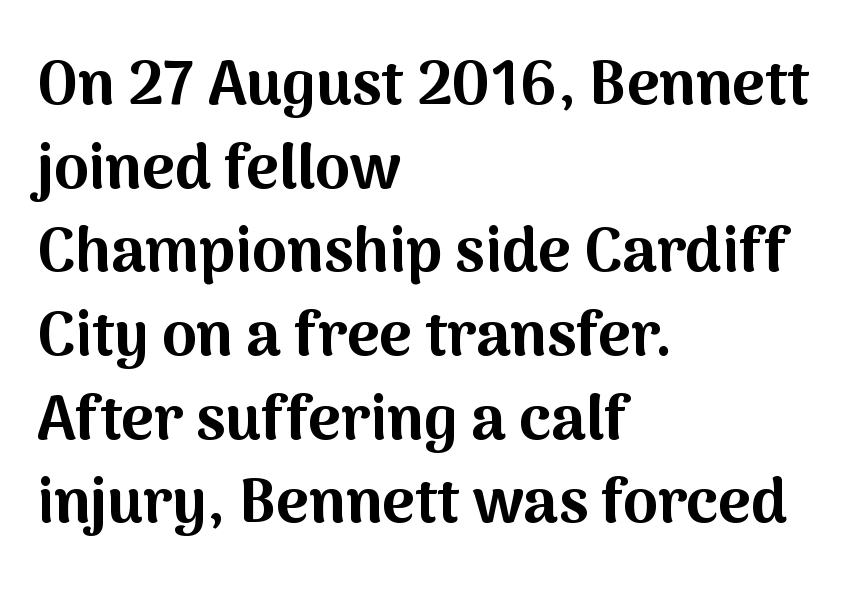
The image shows 62 px bold sans-serif type, upright; set left-aligned, normal line spacing (1.35x), normal letter spacing, not underlined; medium stroke contrast and a medium x-height.
